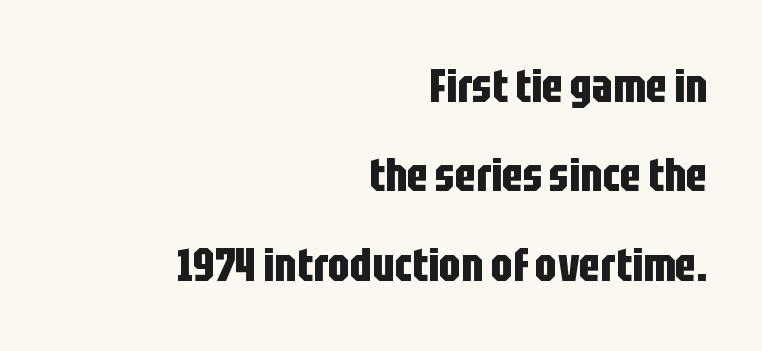
Q: Is the text bold? A: Yes.
Q: Is the text italic (slanted)? A: No, it is upright.
Q: Is the typeface a serif or a sans-serif typeface? A: Sans-serif.
Q: Is the text underlined? A: No.
Q: How is the paragraph aligned? A: Right-aligned.
Q: Is the spacing between letters normal or unusually wide? A: Normal.
Q: Is the spacing between lines tight, normal or loose? A: Loose.
Q: Width (condensed, normal, or wide)? A: Condensed.
Q: Stroke contrast? A: Low.
Q: x-height? A: Large.
Q: Monospaced? A: No.
